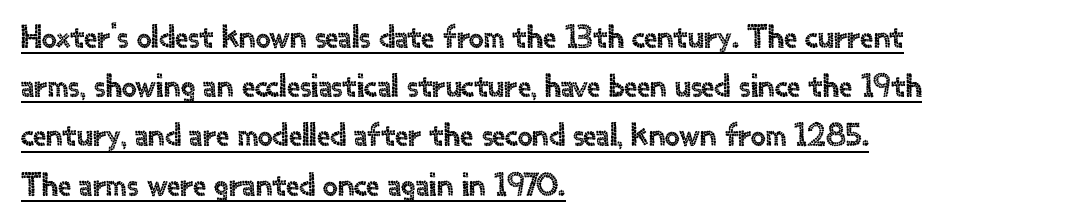
In terms of letterform style, serifs are entirely absent. Line starts are locked; line ends wander. Does the leading feel generous? No, just average. The letters advance in unequal steps, a hallmark of proportional type. The rendering keeps characters at their native spacing. You can tell it's not italic because the verticals are truly vertical.
